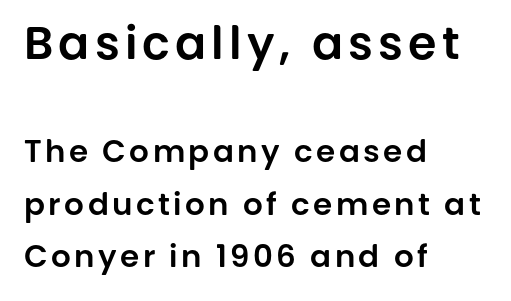
Q: Is the text italic (slanted)? A: No, it is upright.
Q: Is the typeface a serif or a sans-serif typeface? A: Sans-serif.
Q: Is the text underlined? A: No.
Q: How is the paragraph aligned? A: Left-aligned.
Q: Is the spacing between lines tight, normal or loose? A: Normal.
Q: Which block of text is set in a larger size, the first (top) or the second (bottom)? A: The first (top) one.
Q: Width (condensed, normal, or wide)? A: Normal.
Q: Stroke contrast? A: Low.
Q: x-height? A: Large.
Q: Monospaced? A: No.
